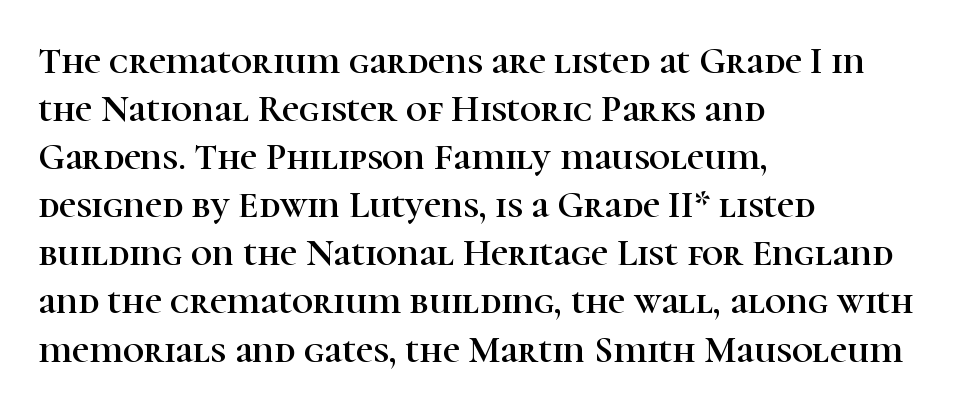
The image shows 37 px serif type, upright; set left-aligned, normal line spacing (1.3x), normal letter spacing, not underlined; high stroke contrast and a medium x-height.
